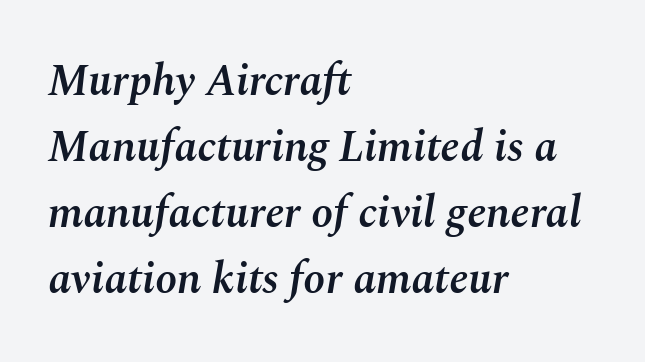
{"italic": "yes", "lean": "right", "slant_degrees": 10, "bold": "semi", "weight": "semibold", "width": "normal", "stroke_contrast": "medium", "x_height": "medium", "monospaced": "no", "underline": "no", "align": "left", "line_spacing": "normal", "line_spacing_ratio": 1.5, "letter_spacing": "normal", "letter_spacing_em": 0.0, "glyph_px": 44}
